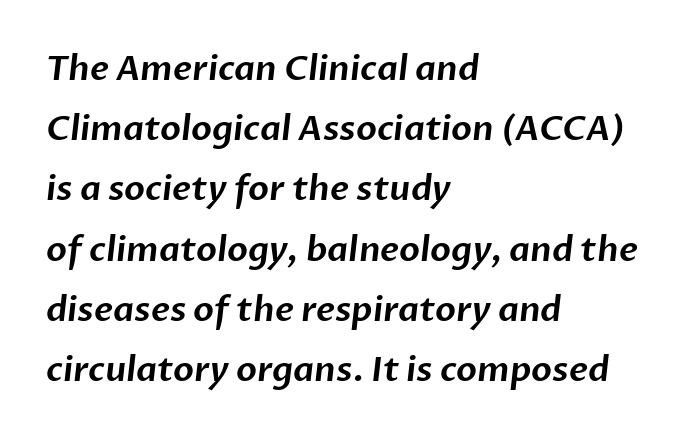
{"serif": "no", "width": "normal", "stroke_contrast": "low", "x_height": "medium", "monospaced": "no", "underline": "no", "align": "left", "line_spacing_ratio": 1.77, "letter_spacing": "normal", "letter_spacing_em": 0.0, "glyph_px": 34}
